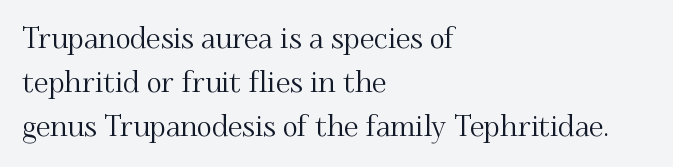
I'd call this a serif setting — the letters wear small feet. The area under the type is left untouched. Typeset ragged right — the left edge is the straight one. You can tell it's not italic because the verticals are truly vertical.
